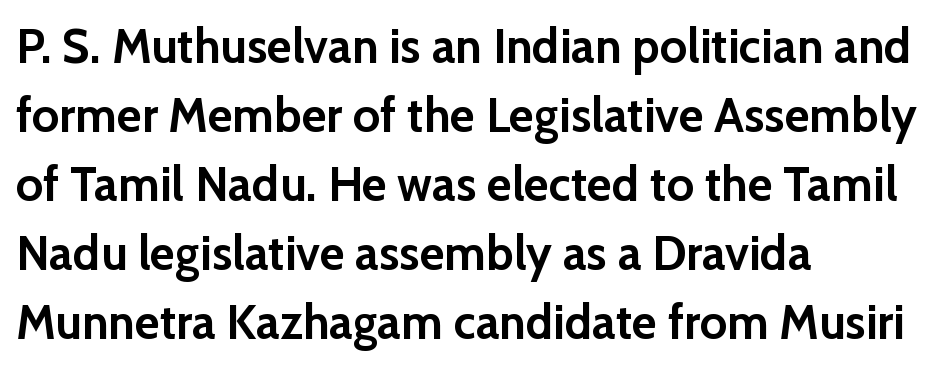
{"serif": "no", "italic": "no", "bold": "yes", "weight": "semibold", "width": "normal", "stroke_contrast": "low", "x_height": "medium", "monospaced": "no", "underline": "no", "align": "left", "line_spacing": "normal", "line_spacing_ratio": 1.44, "letter_spacing": "normal", "letter_spacing_em": 0.0, "glyph_px": 48}
